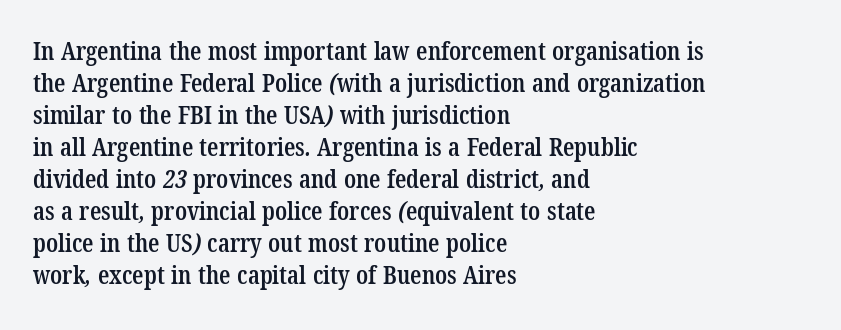
The letterforms sit shoulder to shoulder at normal distance. Caption: multi-line text, flush left, ragged right. The lines sit at an ordinary, default distance from one another. This rendering features lettering with no underline.
